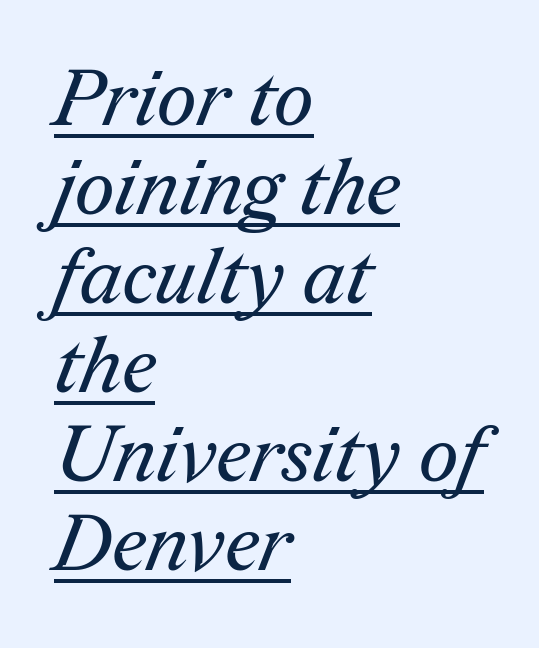
Glance below the letters and you will spot a drawn line. Stroke terminals: seriffed. Leading is clearly below the norm, producing a dense column. The tracking reads as untouched default to a designer's eye.
